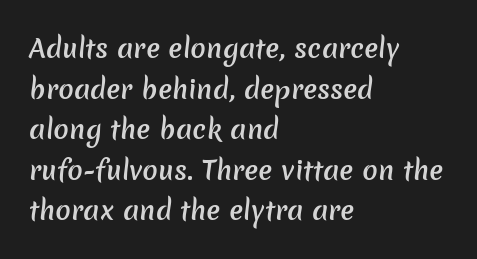
Q: Is the text bold? A: Semi-bold.
Q: Is the text underlined? A: No.
Q: How is the paragraph aligned? A: Left-aligned.
Q: Is the spacing between letters normal or unusually wide? A: Normal.
Q: Is the spacing between lines tight, normal or loose? A: Normal.
